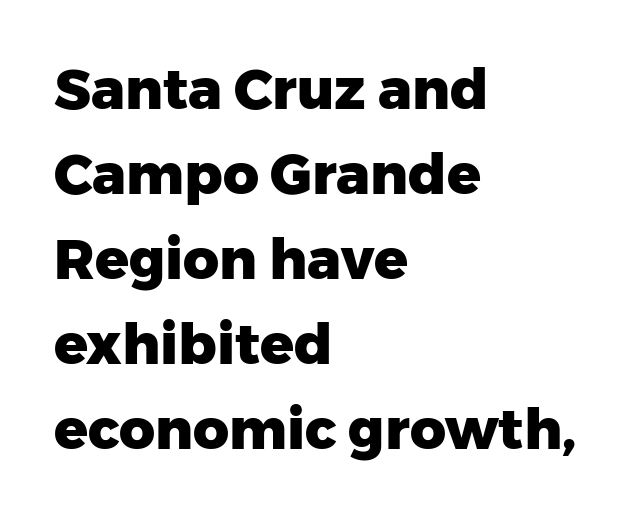
The rendering keeps characters at their native spacing. Spacing verdict: proportional, widths tailored to each character. The type family on display is of the sans-serif kind. A student would call this left alignment; a typographer would say flush left, rag right. Quick note: underline off. Compared with an ordinary text face, these strokes are far heavier — a full bold.
